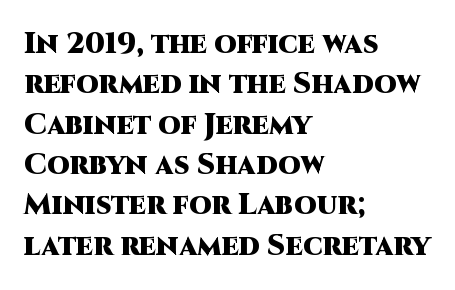
Q: Is the text bold? A: Yes.
Q: Is the text italic (slanted)? A: No, it is upright.
Q: Is the typeface a serif or a sans-serif typeface? A: Sans-serif.
Q: Is the text underlined? A: No.
Q: How is the paragraph aligned? A: Left-aligned.
Q: Is the spacing between letters normal or unusually wide? A: Normal.
Q: Is the spacing between lines tight, normal or loose? A: Normal.
Q: Width (condensed, normal, or wide)? A: Normal.
Q: Stroke contrast? A: High.
Q: x-height? A: Large.
Q: Monospaced? A: No.
